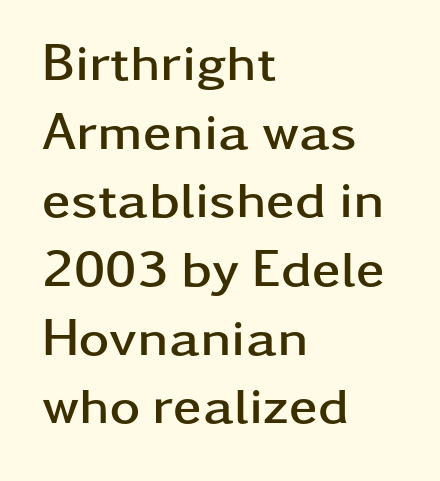
The face used here is proportionally spaced, like ordinary book or web type. These lines stack with their left ends in a neat column. Unlike a traditional serif, this face leaves its strokes unadorned. How heavy is the stroke? Heavy — this is a bold. Summary of vertical rhythm: regular, with standard interline spacing.
